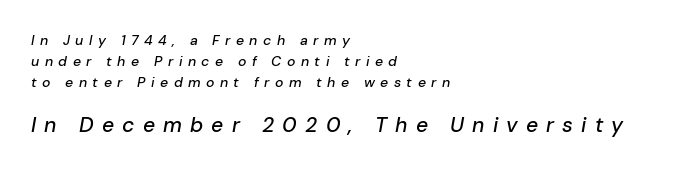
Q: Is the text italic (slanted)? A: Yes, it leans right by about 10 degrees.
Q: Is the text underlined? A: No.
Q: How is the paragraph aligned? A: Left-aligned.
Q: Is the spacing between letters normal or unusually wide? A: Unusually wide.
Q: Is the spacing between lines tight, normal or loose? A: Normal.
Q: Which block of text is set in a larger size, the first (top) or the second (bottom)? A: The second (bottom) one.
